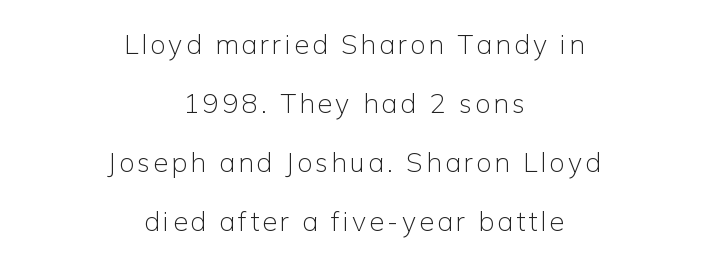
The image shows 27 px text type, upright; set centered, loose line spacing (2.18x), not underlined.
